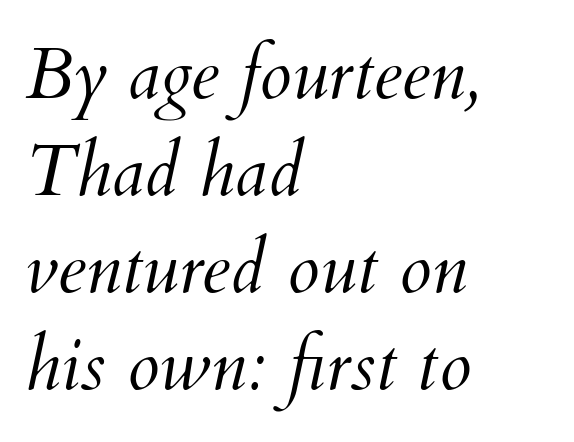
Visually the block forms a straight wall on the left and a jagged coastline on the right. The gap between lines stays unmarked. The typesetting does not lean heavy: it is not bold. Successive baselines arrive at the customary interval. Varying glyph widths throughout — classic text-font behaviour. Posture: slanted.
